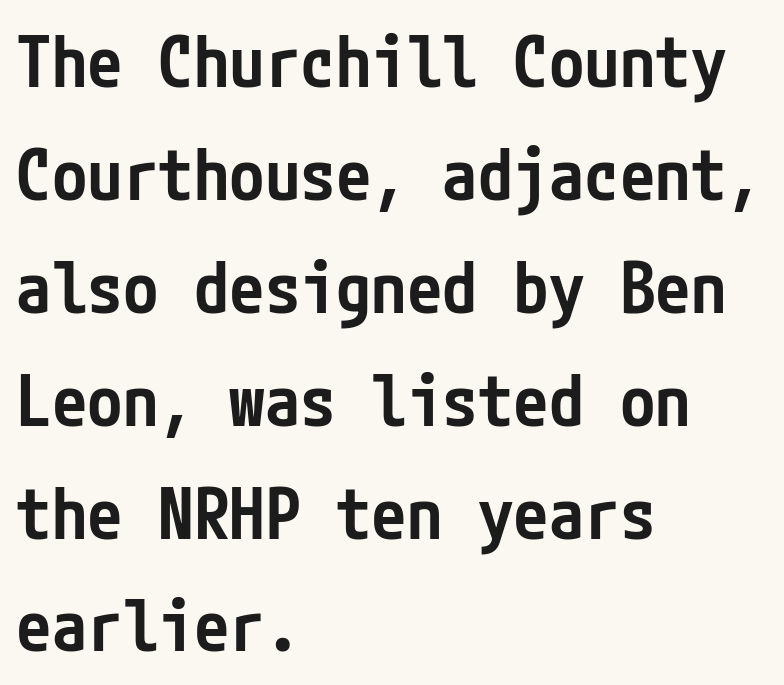
The image shows 71 px semibold, condensed sans-serif type, upright; set left-aligned, normal line spacing (1.59x), normal letter spacing, not underlined; low stroke contrast and a medium x-height.
